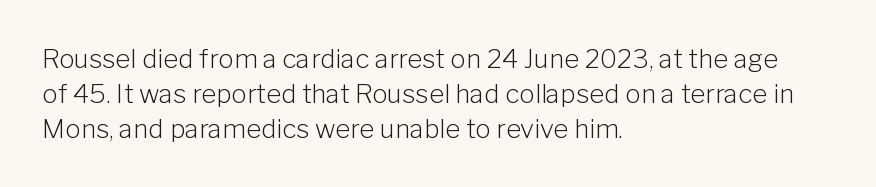
The strip under each line holds only bare page. Short note: letters normally spaced. The axis of the letterforms is exactly vertical. Line spacing here is normal. The rendering anchors every line to the left-hand side.
